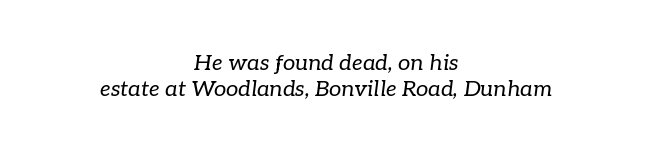
The image shows 22 px text type, italic (leaning right); set centered, line spacing 1.18x, normal letter spacing, not underlined.
